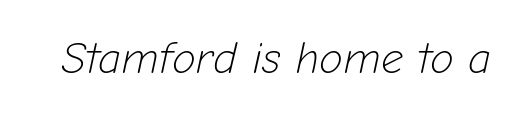
Rendered with sloped, italic letterforms. A clean baseline with only descenders dipping below it. Unbolded letterforms with no extra heft. Tracking here is standard; glyphs follow each other at the usual distance.
